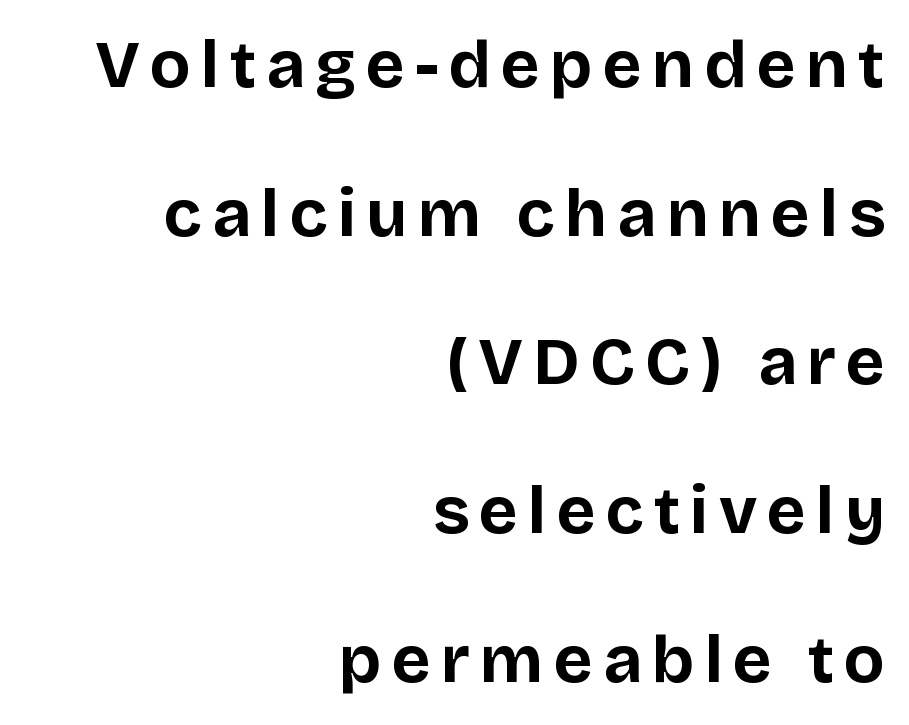
Nobody drew a line under any word here. Look at the stroke-to-counter ratio: heavy, a bold. The lines in this sample share a right terminus and differ only in where they begin. This is roman type, the default non-slanted kind.
